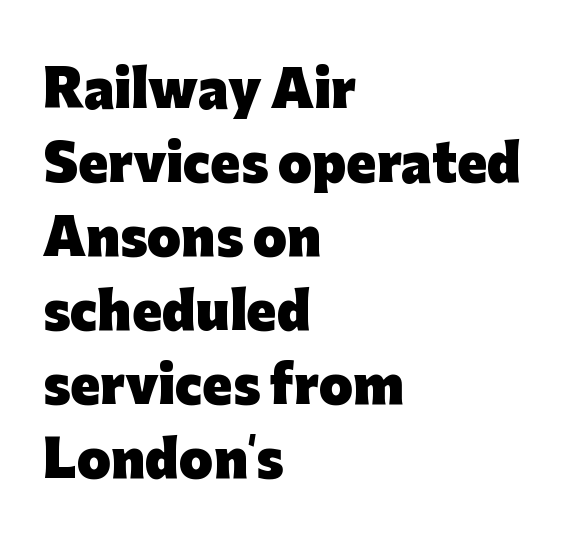
{"serif": "no", "italic": "no", "bold": "yes", "weight": "heavy", "width": "normal", "stroke_contrast": "low", "x_height": "medium", "monospaced": "no", "underline": "no", "align": "left", "line_spacing": "normal", "line_spacing_ratio": 1.51, "letter_spacing": "normal", "letter_spacing_em": 0.0, "glyph_px": 49}
